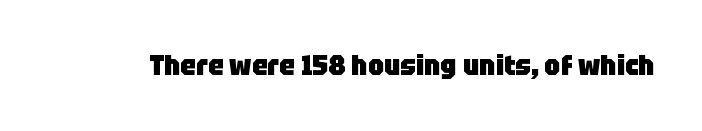
{"serif": "no", "italic": "no", "bold": "yes", "weight": "heavy", "width": "normal", "stroke_contrast": "low", "x_height": "large", "monospaced": "no", "underline": "no", "letter_spacing": "normal", "letter_spacing_em": 0.0, "glyph_px": 28}
